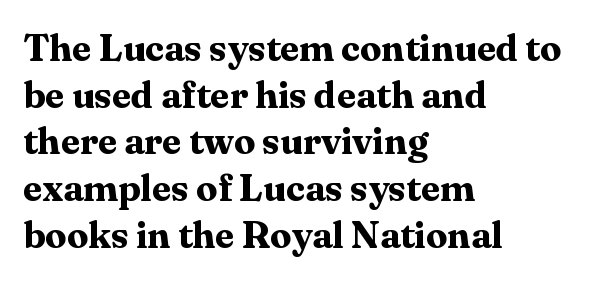
{"serif": "yes", "italic": "no", "bold": "yes", "weight": "bold", "width": "normal", "stroke_contrast": "medium", "x_height": "medium", "monospaced": "no", "underline": "no", "align": "left", "line_spacing_ratio": 1.23, "letter_spacing": "normal", "letter_spacing_em": 0.0, "glyph_px": 38}
